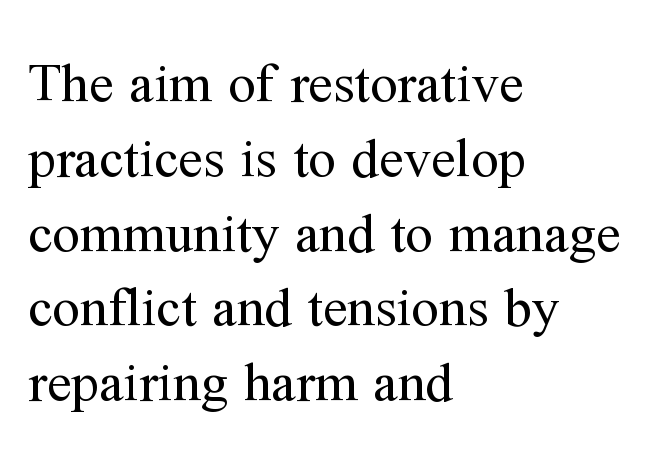
Interline gaps are of average width in this sample. Proportional: the letters do not fall into vertical columns. Letter spacing: default. The face used here is seriffed, in the tradition of book romans.
